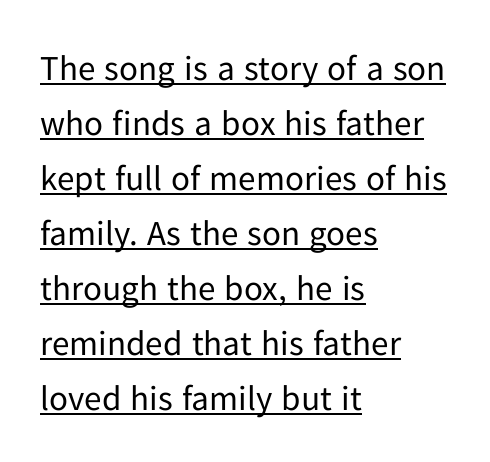
The block of text has a typical density, with ordinary space between rows. A typesetter would call this proportional, since set widths differ per character. The letters sit at their default tracking, neither squeezed nor spread. What kind of face is this? One without serifs — a sans. No letter is thick-stroked: the sample isn't bold.
